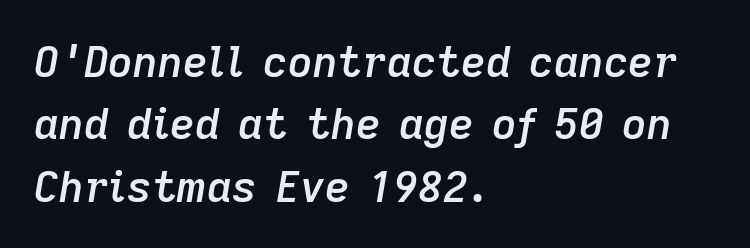
Q: Is the text bold? A: Semi-bold.
Q: Is the text italic (slanted)? A: Yes, it leans right by about 9 degrees.
Q: Is the text underlined? A: No.
Q: How is the paragraph aligned? A: Left-aligned.
Q: Is the spacing between letters normal or unusually wide? A: Normal.
Q: Is the spacing between lines tight, normal or loose? A: Normal.
Q: Width (condensed, normal, or wide)? A: Normal.
Q: Stroke contrast? A: Low.
Q: x-height? A: Medium.
Q: Monospaced? A: No.
